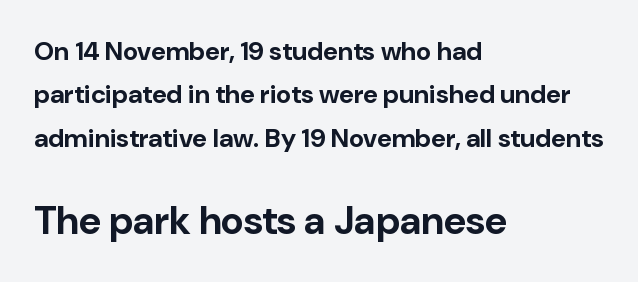
Is the type bold? Yes — the strokes are clearly thick and heavy. A clean baseline with only descenders dipping below it. Caption: multi-line text, flush left, ragged right. A typesetter would call this proportional, since set widths differ per character. Style check: upright. Small over large — that's the arrangement of the two blocks here.
